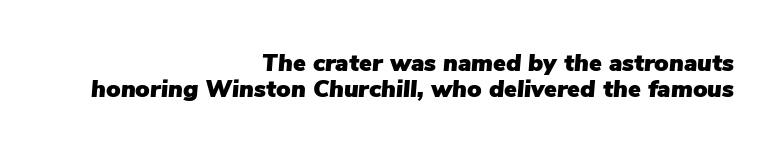
Q: Is the text italic (slanted)? A: Yes, it leans right by about 5 degrees.
Q: Is the text underlined? A: No.
Q: How is the paragraph aligned? A: Right-aligned.
Q: Is the spacing between letters normal or unusually wide? A: Normal.
Q: Is the spacing between lines tight, normal or loose? A: Tight.
